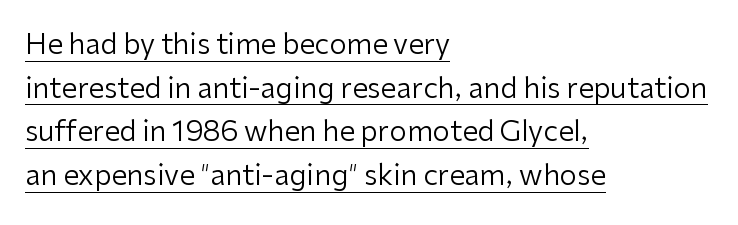
The text was rendered using a sans face with plain stroke endings. Each letter keeps its own natural width here, so spacing adapts to shape. Nobody touched the tracking dial on this one. Quick note: underline on. No extra ink here — the face is not bold. Characters remain perfectly vertical along every line.
